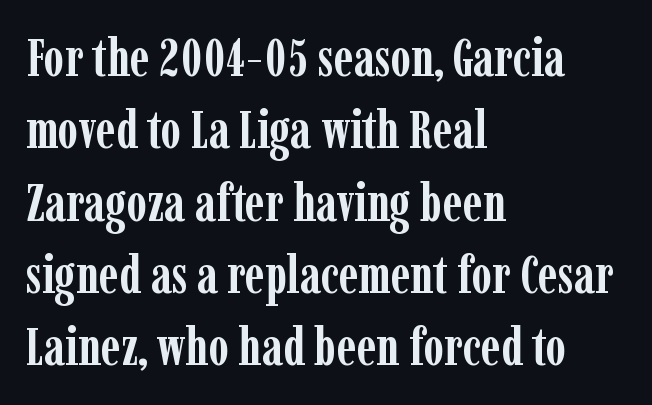
The letters are bold, with thick, heavy strokes. Notice how the passage keeps a crisp vertical edge on the left only. The face used here is seriffed, in the tradition of book romans. The strip under each line holds only bare page. Each letter keeps its own natural width here, so spacing adapts to shape.
